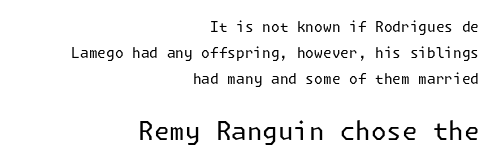
The image shows 25 px text type, upright; set right-aligned, line spacing 1.86x, normal letter spacing, not underlined; the second (bottom) block is 1.79x larger.
